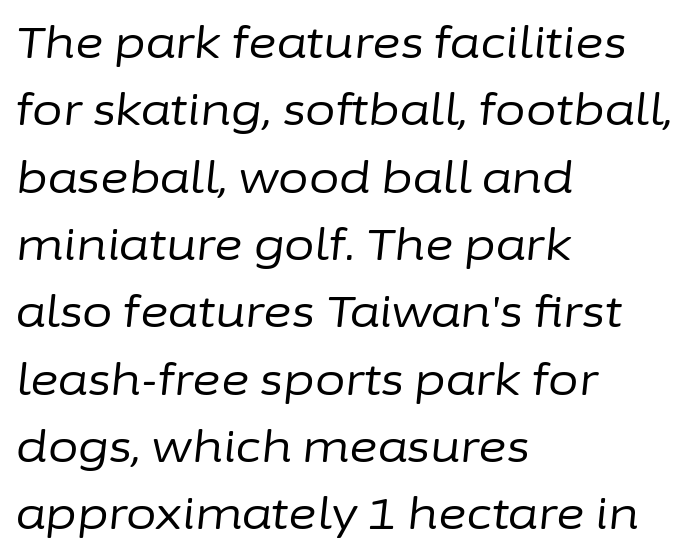
The image shows 44 px regular-weight type, italic (leaning right); set left-aligned, normal line spacing (1.53x), normal letter spacing, not underlined; low stroke contrast and a medium x-height.
